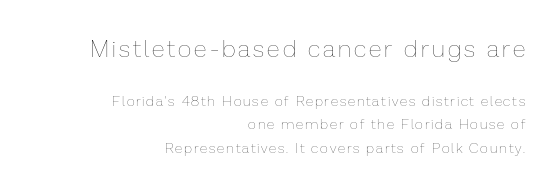
{"italic": "no", "bold": "no", "underline": "no", "align": "right", "line_spacing": "normal", "line_spacing_ratio": 1.66, "larger_block": "first", "size_ratio": 1.71, "glyph_px": 24}
